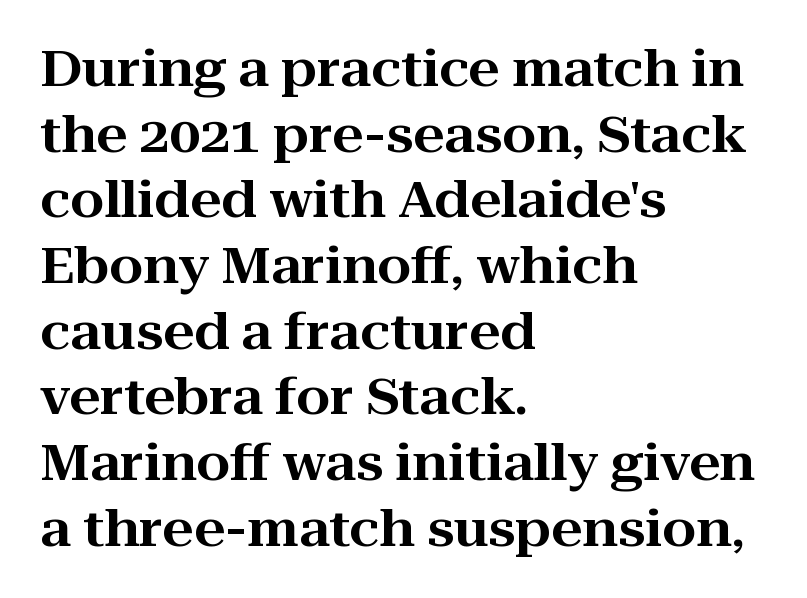
The image shows 49 px wide serif type, upright; set left-aligned, normal line spacing (1.34x), normal letter spacing, not underlined; high stroke contrast and a medium x-height.
